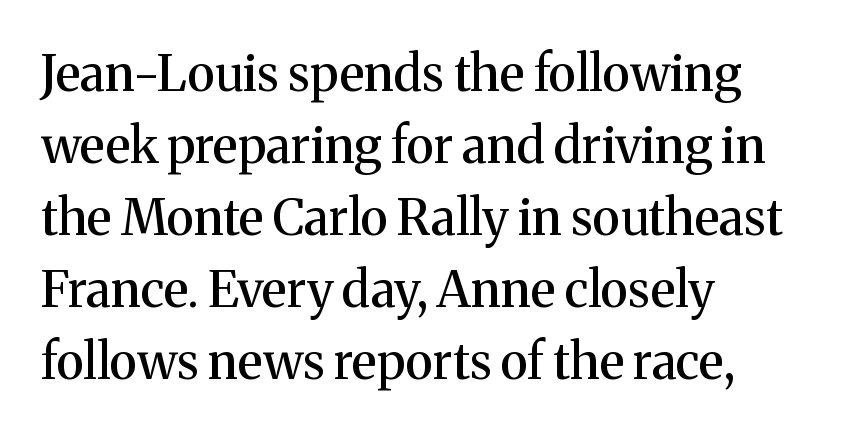
{"serif": "yes", "italic": "no", "width": "normal", "stroke_contrast": "medium", "x_height": "medium", "monospaced": "no", "underline": "no", "align": "left", "line_spacing": "normal", "line_spacing_ratio": 1.44, "letter_spacing": "normal", "letter_spacing_em": 0.0, "glyph_px": 50}
